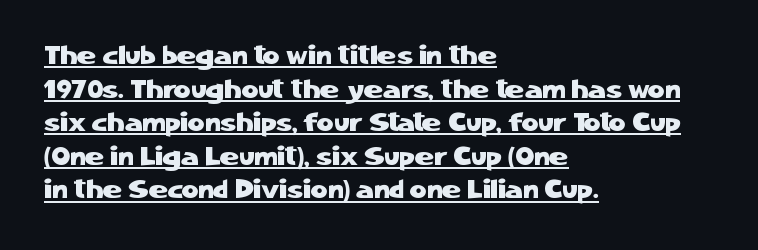
{"italic": "no", "underline": "yes", "align": "left", "line_spacing": "normal", "line_spacing_ratio": 1.29, "letter_spacing": "normal", "letter_spacing_em": 0.0, "glyph_px": 26}
